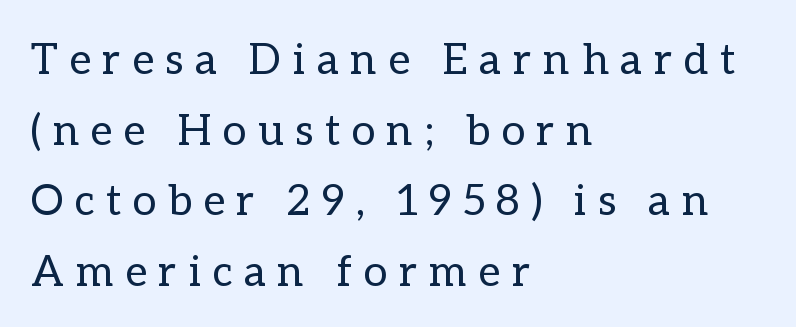
{"italic": "no", "bold": "no", "weight": "regular", "width": "normal", "stroke_contrast": "low", "x_height": "medium", "monospaced": "no", "underline": "no", "align": "left", "line_spacing": "normal", "line_spacing_ratio": 1.64, "letter_spacing": "wide", "letter_spacing_em": 0.27, "glyph_px": 43}
